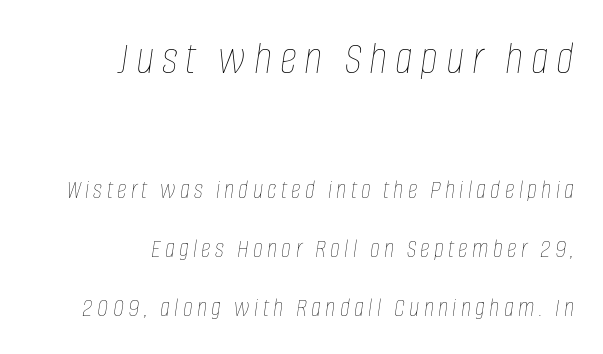
The image shows 48 px thin, condensed type, italic (leaning right); set right-aligned, loose line spacing (2.19x), not underlined; the first (top) block is 1.78x larger; low stroke contrast and a large x-height.
